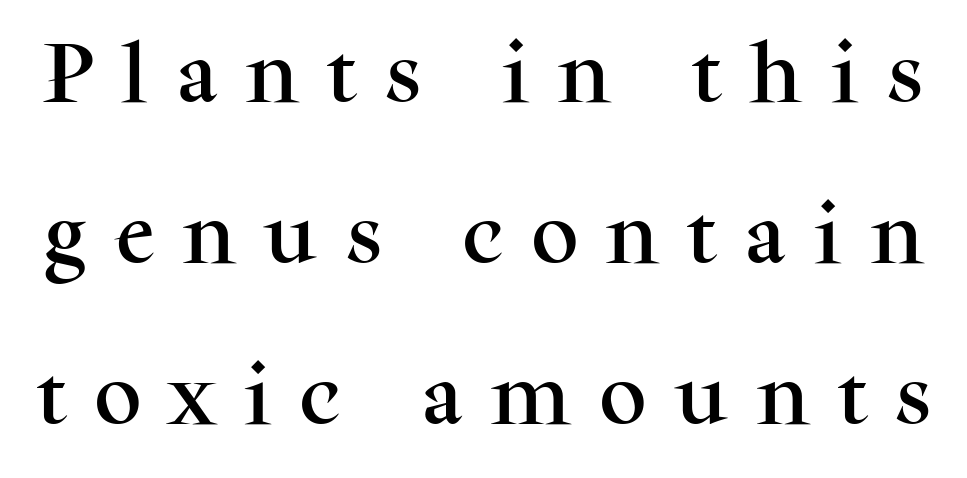
Q: Is the text italic (slanted)? A: No, it is upright.
Q: Is the typeface a serif or a sans-serif typeface? A: Serif.
Q: Is the text underlined? A: No.
Q: Is the spacing between letters normal or unusually wide? A: Unusually wide.
Q: Is the spacing between lines tight, normal or loose? A: Loose.
Q: Width (condensed, normal, or wide)? A: Normal.
Q: Stroke contrast? A: Medium.
Q: x-height? A: Medium.
Q: Monospaced? A: No.
